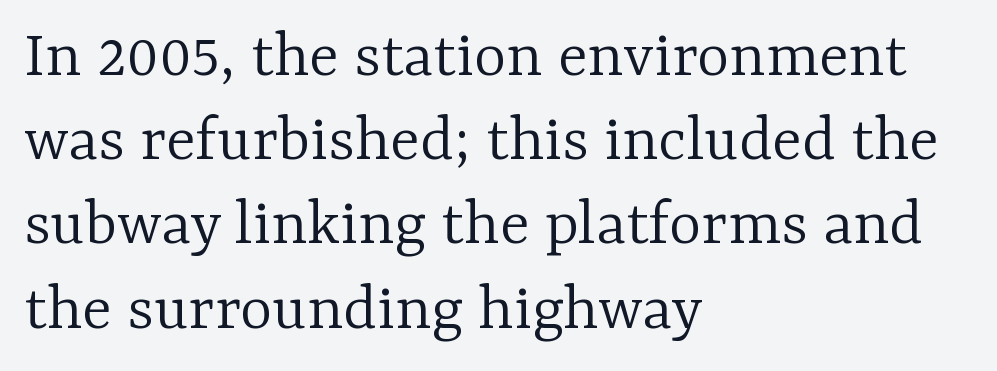
{"serif": "yes", "italic": "no", "bold": "no", "weight": "light", "width": "normal", "stroke_contrast": "low", "x_height": "medium", "monospaced": "no", "underline": "no", "align": "left", "line_spacing_ratio": 1.22, "letter_spacing": "normal", "letter_spacing_em": 0.0, "glyph_px": 69}
